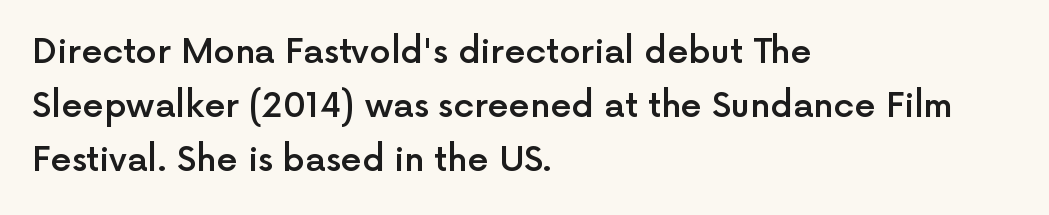
{"serif": "no", "italic": "no", "bold": "semi", "weight": "semibold", "width": "normal", "x_height": "medium", "monospaced": "no", "underline": "no", "align": "left", "line_spacing": "normal", "line_spacing_ratio": 1.59, "letter_spacing": "normal", "letter_spacing_em": 0.0, "glyph_px": 34}
